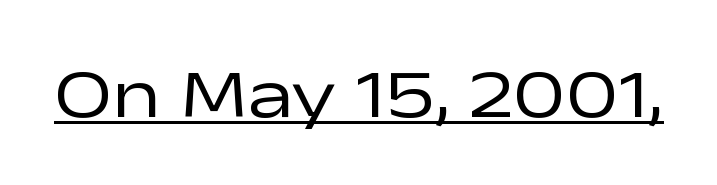
The image shows 69 px regular-weight, wide sans-serif type, upright; set normal letter spacing, underlined; low stroke contrast and a medium x-height.
